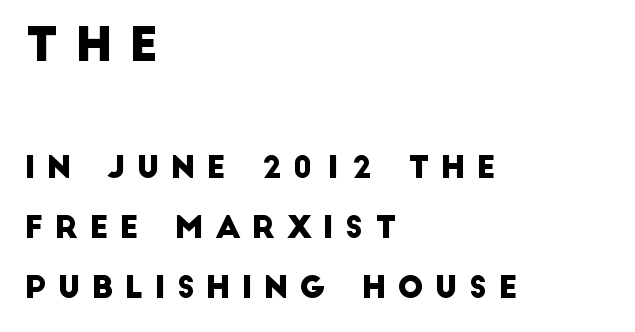
The image shows 47 px sans-serif type; set left-aligned, loose line spacing (1.94x), unusually wide letter spacing (+0.36 em), not underlined; the first (top) block is 1.52x larger; low stroke contrast and a large x-height.
